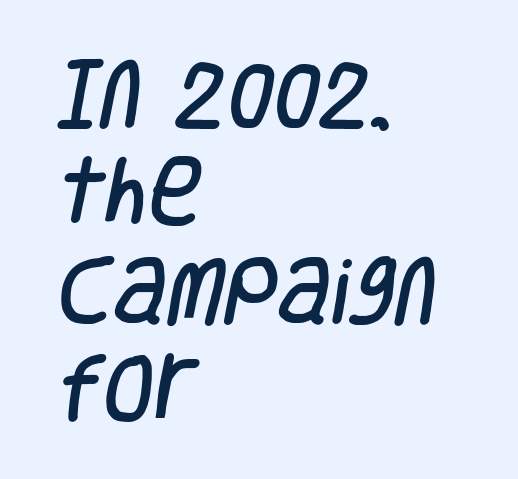
The image shows 74 px condensed sans-serif type; set left-aligned, normal line spacing (1.33x), normal letter spacing, not underlined; low stroke contrast and a large x-height.
